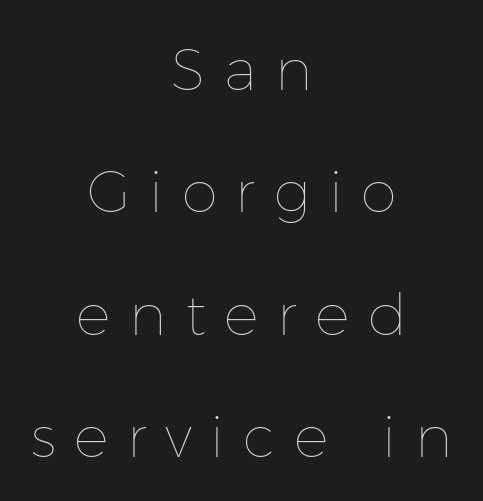
Any mark beneath the type? The region is blank. No extra ink here — the face is not bold. This sample trades compactness for vertical openness between lines. Leftover space on each line is divided equally before and after the words. You could not count columns in this text — the font is proportionally spaced. Quick note: not italic, upright.
